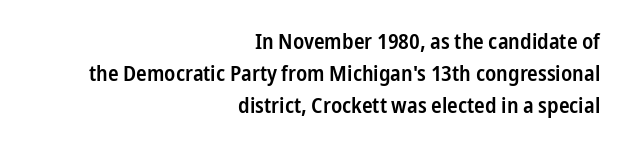
{"italic": "no", "bold": "semi", "underline": "no", "align": "right", "line_spacing": "normal", "line_spacing_ratio": 1.45, "letter_spacing": "normal", "letter_spacing_em": 0.0, "glyph_px": 22}
